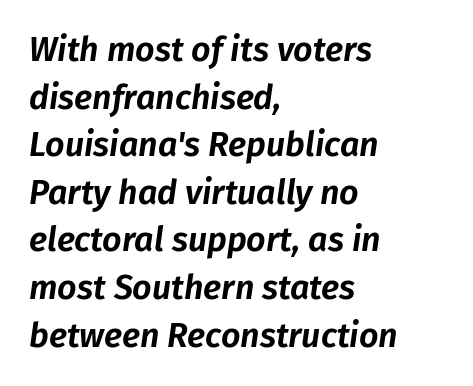
Q: Is the text italic (slanted)? A: Yes, it leans right by about 8 degrees.
Q: Is the text underlined? A: No.
Q: How is the paragraph aligned? A: Left-aligned.
Q: Is the spacing between letters normal or unusually wide? A: Normal.
Q: Is the spacing between lines tight, normal or loose? A: Normal.
Q: Width (condensed, normal, or wide)? A: Normal.
Q: Stroke contrast? A: Low.
Q: x-height? A: Medium.
Q: Monospaced? A: No.
